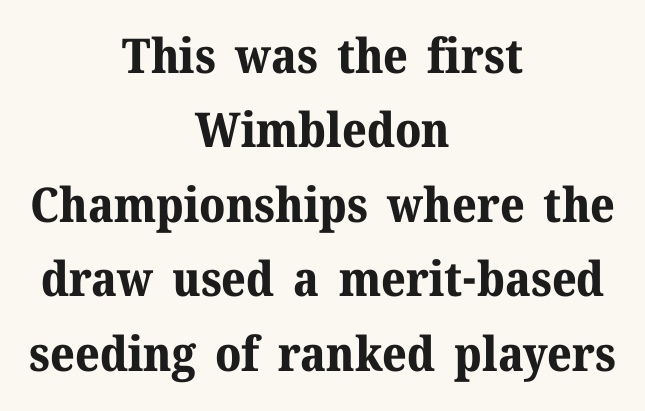
Quick note: not italic, upright. Layout note: lines centered. Stroke terminals: seriffed. Varying glyph widths throughout — classic text-font behaviour. Underline: absent.
